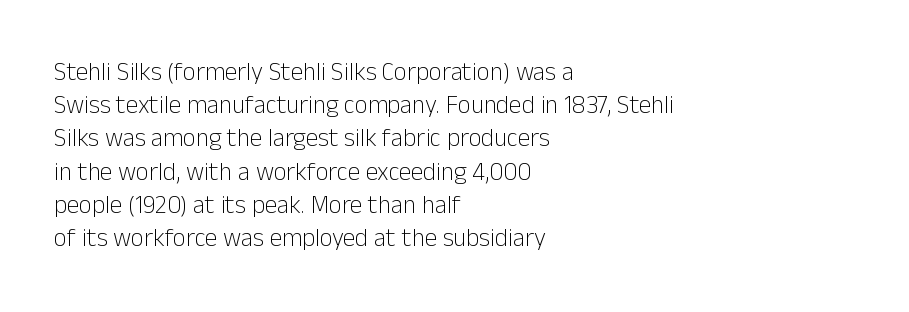
Q: Is the text bold? A: No.
Q: Is the text italic (slanted)? A: No, it is upright.
Q: Is the text underlined? A: No.
Q: How is the paragraph aligned? A: Left-aligned.
Q: Is the spacing between letters normal or unusually wide? A: Normal.
Q: Is the spacing between lines tight, normal or loose? A: Normal.
